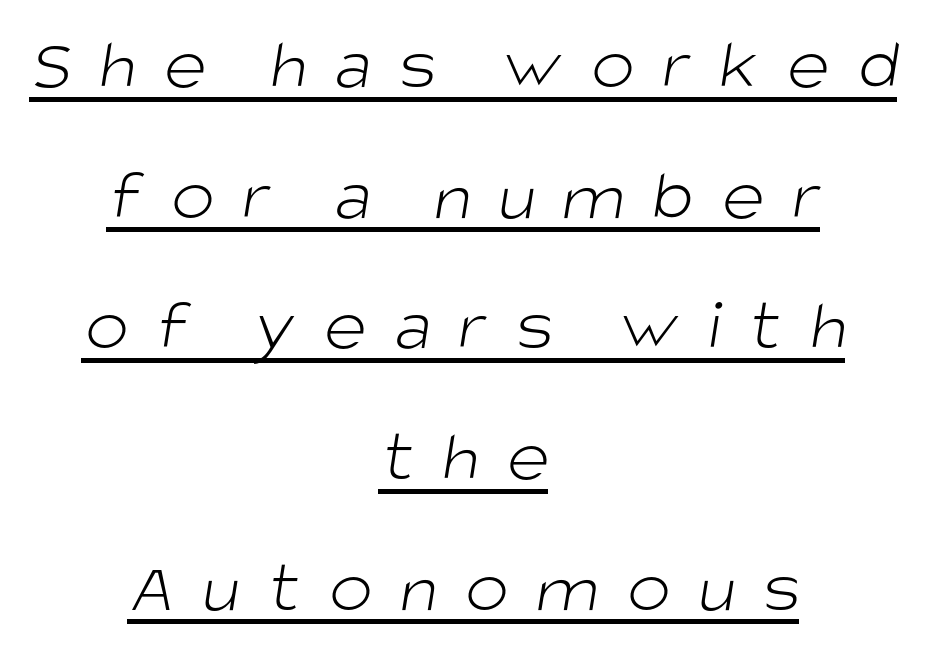
Inter-character spacing is expanded well beyond the font's built-in metrics. The specimen includes a rule beneath the text block's lines. Unbolded letterforms with no extra heft. This sample has the flowing, uneven cadence of proportional lettering. The typeface chosen for these lines omits serifs.
